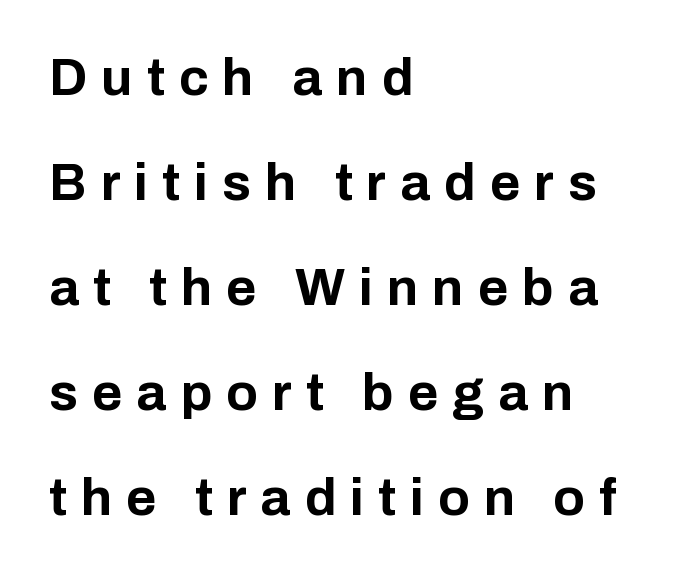
The passage shown is typed in a proportional face where columns would drift. Caption: expanded tracking, letters set apart. Rule under the text: the space is simply empty. This block would shrink considerably if given ordinary leading; it's expanded now.
